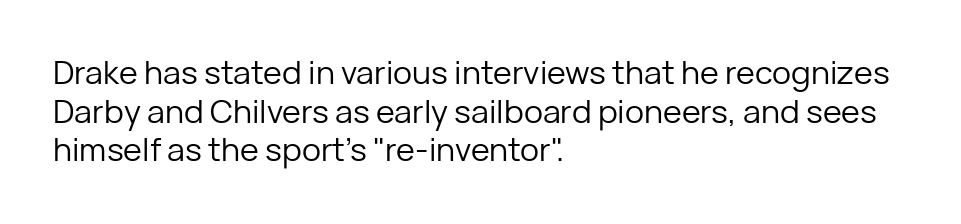
The image shows 32 px regular-weight sans-serif type, upright; set left-aligned, line spacing 1.21x, normal letter spacing, not underlined; low stroke contrast and a medium x-height.
